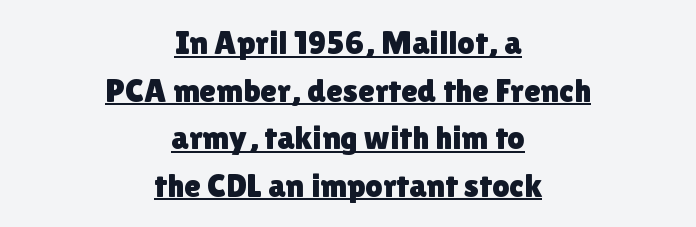
{"serif": "no", "italic": "no", "width": "normal", "x_height": "medium", "monospaced": "no", "underline": "yes", "align": "center", "line_spacing": "normal", "line_spacing_ratio": 1.4, "letter_spacing": "normal", "letter_spacing_em": 0.0, "glyph_px": 34}
